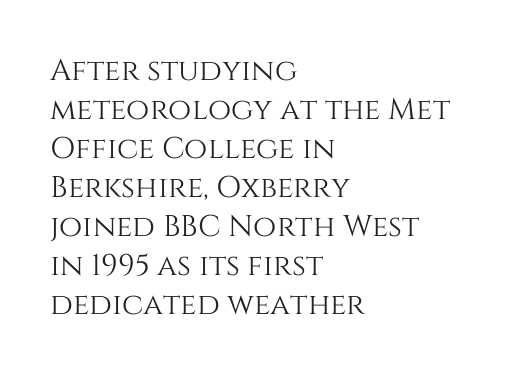
Q: Is the text italic (slanted)? A: No, it is upright.
Q: Is the text underlined? A: No.
Q: How is the paragraph aligned? A: Left-aligned.
Q: Is the spacing between letters normal or unusually wide? A: Normal.
Q: Is the spacing between lines tight, normal or loose? A: Normal.
Q: Width (condensed, normal, or wide)? A: Normal.
Q: Stroke contrast? A: Medium.
Q: x-height? A: Large.
Q: Monospaced? A: No.
